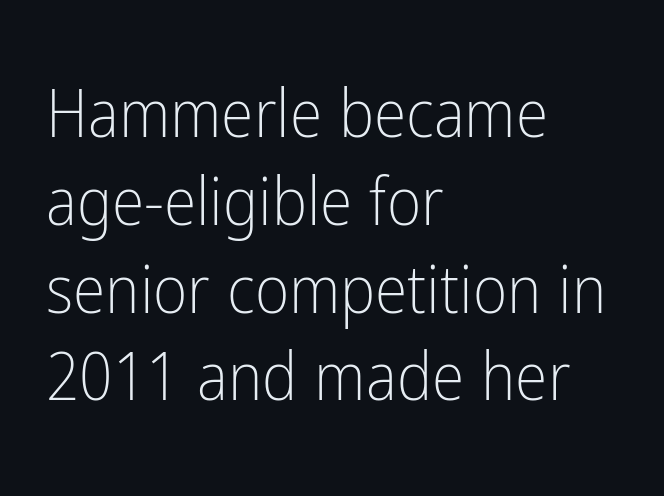
Weight class: somewhere from thin through regular. The paragraph shown leans on its left margin. Whoever set this chose a conventional vertical rhythm. Character widths vary here, with narrow letters taking less room than wide ones. These lines were composed using upright roman letters. Has an underline been added? It has not.
